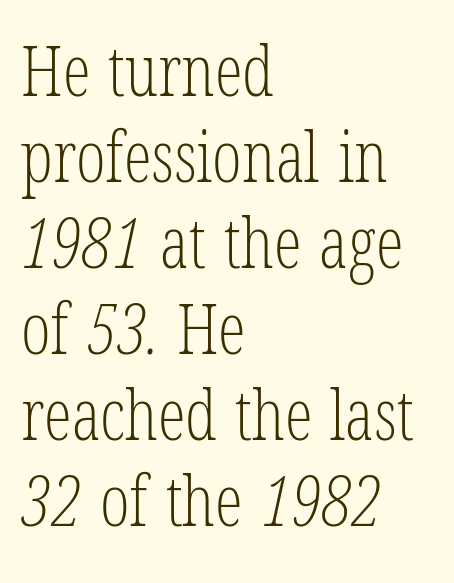
The face used here is seriffed, in the tradition of book romans. No chunkiness to these letters — they're not bold. How are the letters spaced? Ordinarily, with no added tracking. Alignment: flush left. The specimen omits any rule beneath the text block's lines.
